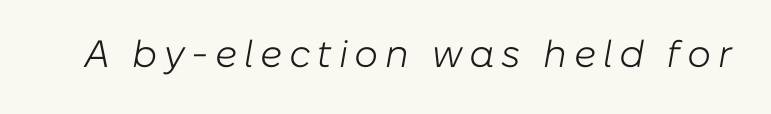
The image shows 38 px light type, italic (leaning right); set not underlined; low stroke contrast and a medium x-height.
